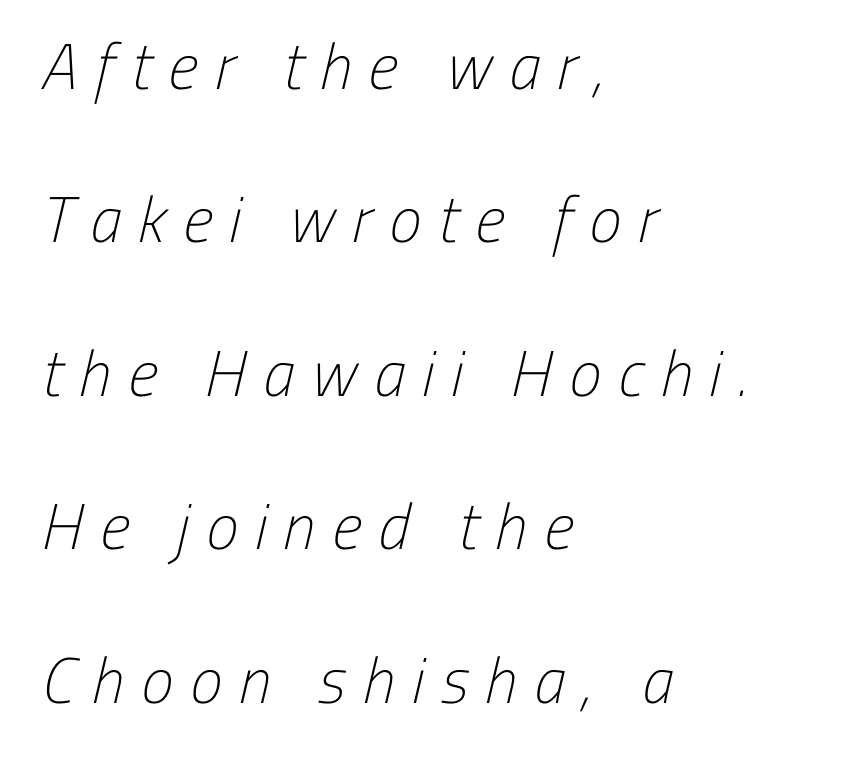
{"serif": "no", "bold": "no", "weight": "light", "width": "condensed", "stroke_contrast": "low", "x_height": "medium", "monospaced": "no", "underline": "no", "align": "left", "line_spacing": "loose", "line_spacing_ratio": 2.36, "letter_spacing": "wide", "letter_spacing_em": 0.26, "glyph_px": 65}
